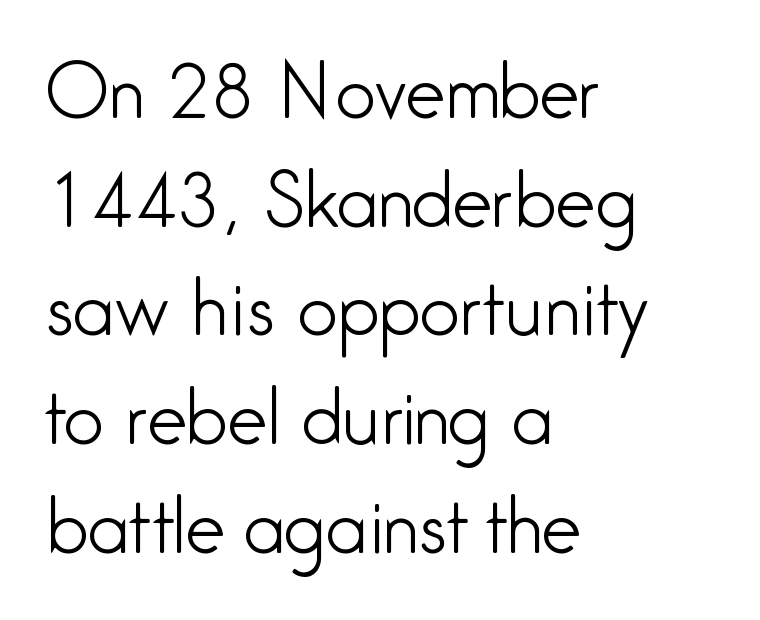
Typeset ragged right — the left edge is the straight one. Is this a sans? Yes — the strokes have no serifs. Regarding leading, the lines here are spaced in the standard way. The type is set solid horizontally, with unmodified tracking.
